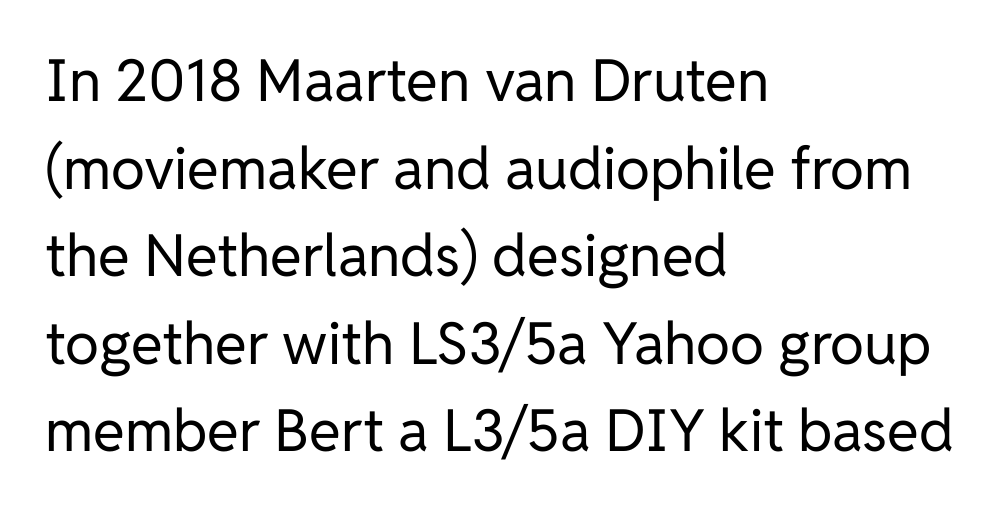
{"serif": "no", "italic": "no", "bold": "no", "weight": "regular", "width": "normal", "stroke_contrast": "low", "x_height": "medium", "monospaced": "no", "underline": "no", "align": "left", "line_spacing": "normal", "line_spacing_ratio": 1.51, "letter_spacing": "normal", "letter_spacing_em": 0.0, "glyph_px": 58}
